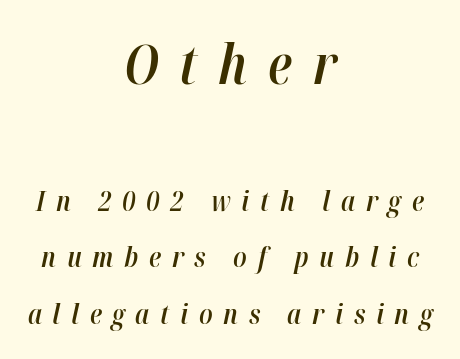
Q: Is the text bold? A: Semi-bold.
Q: Is the text italic (slanted)? A: Yes, it leans right by about 12 degrees.
Q: Is the text underlined? A: No.
Q: How is the paragraph aligned? A: Centered.
Q: Is the spacing between letters normal or unusually wide? A: Unusually wide.
Q: Is the spacing between lines tight, normal or loose? A: Loose.
Q: Which block of text is set in a larger size, the first (top) or the second (bottom)? A: The first (top) one.
Q: Width (condensed, normal, or wide)? A: Condensed.
Q: Stroke contrast? A: High.
Q: x-height? A: Medium.
Q: Monospaced? A: No.
